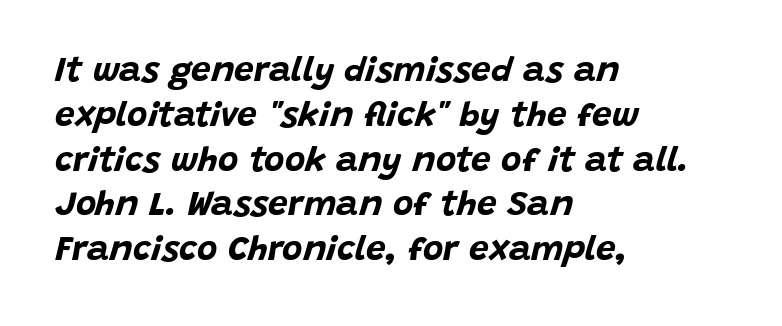
You could not count columns in this text — the font is proportionally spaced. The characters look thick and weighty, a clear bold. The passage shown leans; its letterforms are oblique. Plain, unruled lines of type. The paragraph has a hard left edge and a soft right edge.
